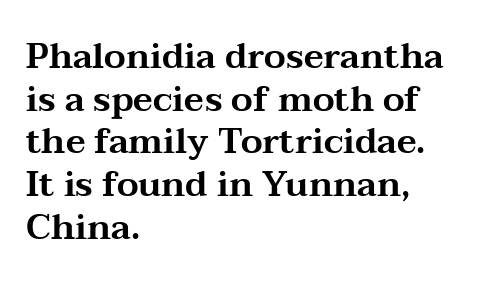
{"serif": "yes", "italic": "no", "width": "wide", "stroke_contrast": "medium", "x_height": "medium", "monospaced": "no", "underline": "no", "align": "left", "line_spacing_ratio": 1.22, "letter_spacing": "normal", "letter_spacing_em": 0.0, "glyph_px": 35}
